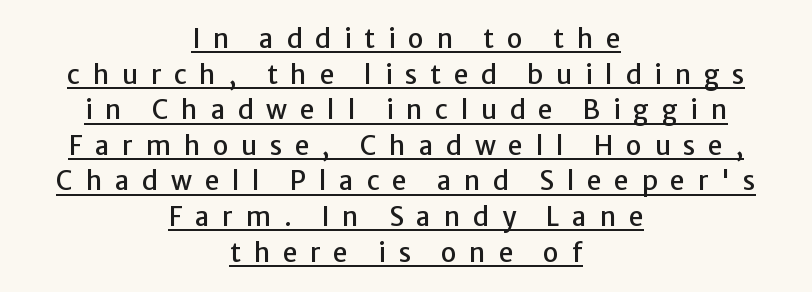
Q: Is the text italic (slanted)? A: No, it is upright.
Q: Is the text underlined? A: Yes.
Q: How is the paragraph aligned? A: Centered.
Q: Is the spacing between letters normal or unusually wide? A: Unusually wide.
Q: Is the spacing between lines tight, normal or loose? A: Normal.
